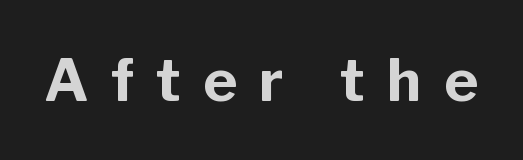
The image shows 58 px bold sans-serif type, upright; set unusually wide letter spacing (+0.38 em), not underlined; low stroke contrast and a medium x-height.
